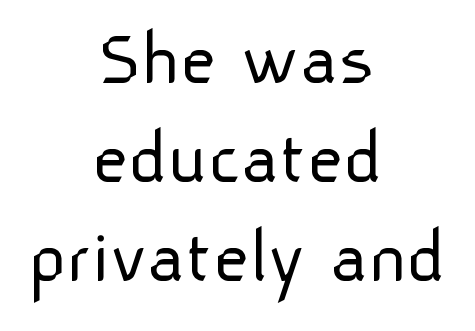
The letters advance in unequal steps, a hallmark of proportional type. Stem width sits at or under what a default text font uses. This is roman type, the default non-slanted kind. A student would call this center alignment; a typographer would say set centered. The tracking reads as untouched default to a designer's eye.
